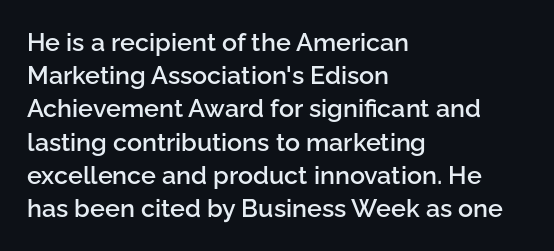
Which margin do the lines hug? The left one — the right edge is uneven. The space beneath each line is pristine and unruled. The line texture is even and compact thanks to regular tracking. Line spacing here is normal. The face used here is a semibold: visibly heavier than regular, lighter than bold.
